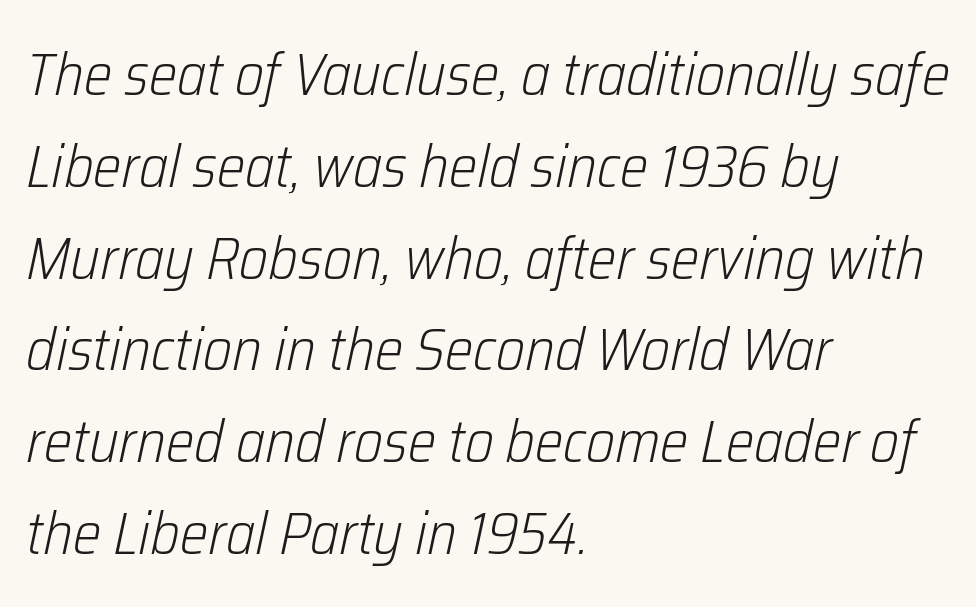
Q: Is the text bold? A: No.
Q: Is the text italic (slanted)? A: Yes, it leans right by about 12 degrees.
Q: Is the text underlined? A: No.
Q: How is the paragraph aligned? A: Left-aligned.
Q: Is the spacing between letters normal or unusually wide? A: Normal.
Q: Is the spacing between lines tight, normal or loose? A: Normal.
Q: Width (condensed, normal, or wide)? A: Condensed.
Q: Stroke contrast? A: Low.
Q: x-height? A: Medium.
Q: Monospaced? A: No.
